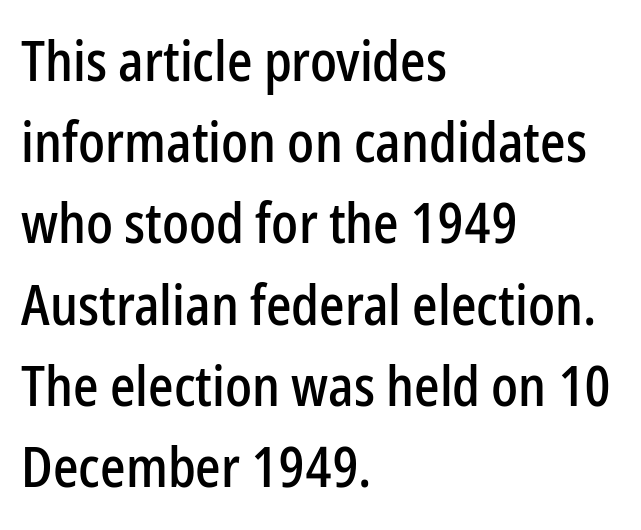
Check under the words: just untouched page. Glyph-to-glyph distance matches everyday printed text. Do the characters align in a grid? No, the font is proportional. A classic flush-left, rag-right setting is used for this passage. The rows are spaced the way most documents space them.
